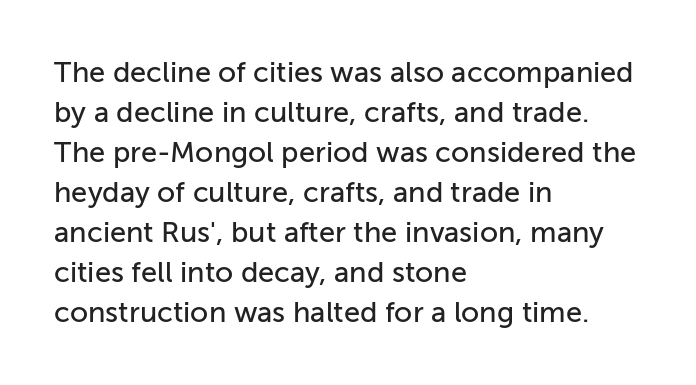
The image shows 29 px sans-serif type, upright; set left-aligned, normal line spacing (1.38x), normal letter spacing, not underlined; low stroke contrast and a medium x-height.
